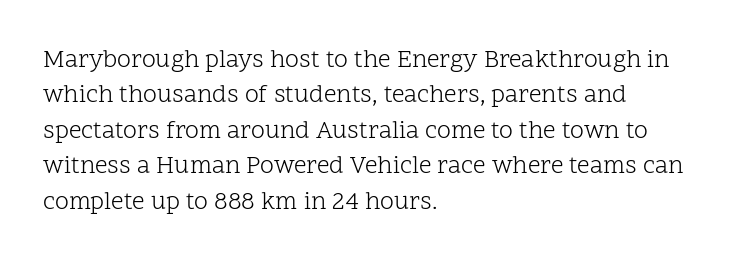
{"italic": "no", "bold": "no", "underline": "no", "align": "left", "line_spacing": "normal", "line_spacing_ratio": 1.42, "letter_spacing": "normal", "letter_spacing_em": 0.0, "glyph_px": 25}
